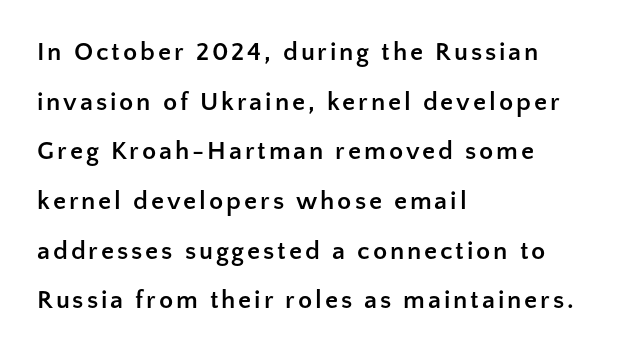
Q: Is the text bold? A: Yes.
Q: Is the text italic (slanted)? A: No, it is upright.
Q: Is the text underlined? A: No.
Q: How is the paragraph aligned? A: Left-aligned.
Q: Is the spacing between lines tight, normal or loose? A: Loose.
